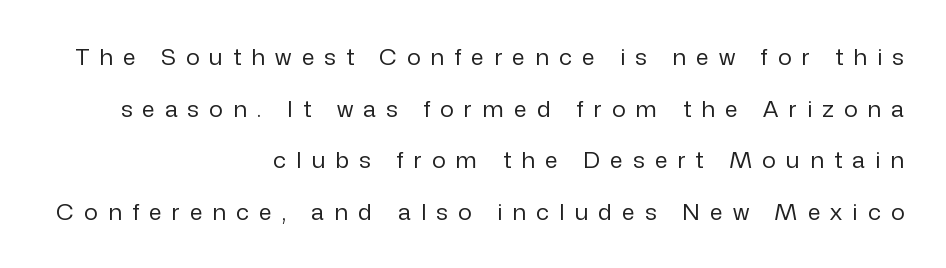
Q: Is the text bold? A: No.
Q: Is the text italic (slanted)? A: No, it is upright.
Q: Is the text underlined? A: No.
Q: How is the paragraph aligned? A: Right-aligned.
Q: Is the spacing between letters normal or unusually wide? A: Unusually wide.
Q: Is the spacing between lines tight, normal or loose? A: Loose.
